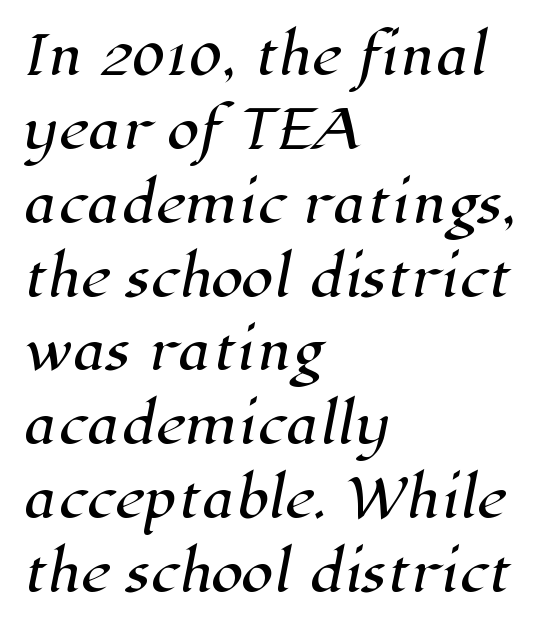
{"serif": "yes", "width": "normal", "stroke_contrast": "high", "x_height": "medium", "monospaced": "no", "underline": "no", "align": "left", "line_spacing": "normal", "line_spacing_ratio": 1.42, "letter_spacing": "normal", "letter_spacing_em": 0.0, "glyph_px": 52}
